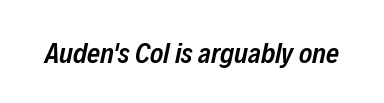
Here the designer chose a conventional face with non-uniform glyph widths. These lines keep a tight, regular rhythm from letter to letter. In terms of posture, this sample is oblique. The space directly below the letters is spotless. Stroke thickness is moderately raised; the sample reads as semibold.
